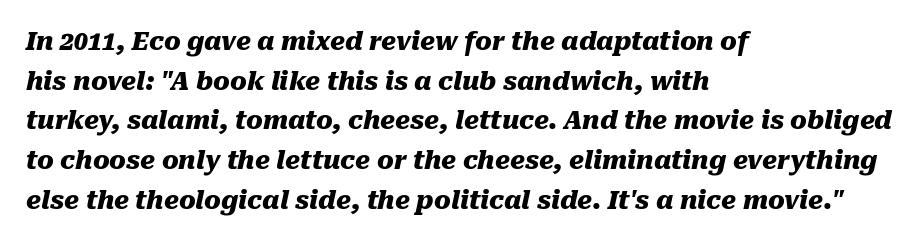
The image shows 25 px bold type, italic (leaning right); set left-aligned, normal line spacing (1.59x), normal letter spacing, not underlined.
